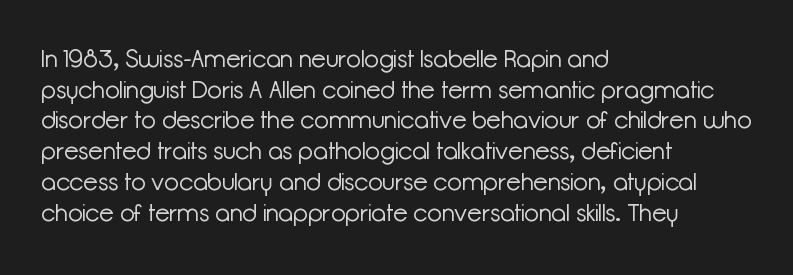
{"italic": "no", "bold": "no", "underline": "no", "align": "left", "line_spacing": "normal", "line_spacing_ratio": 1.28, "letter_spacing": "normal", "letter_spacing_em": 0.0, "glyph_px": 24}
